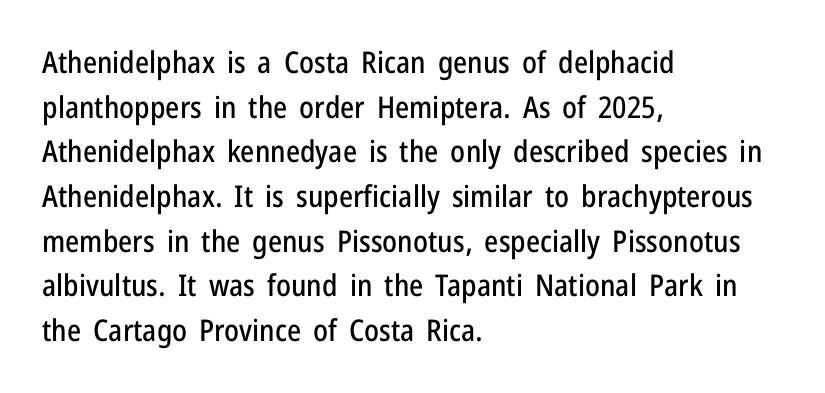
The image shows 30 px condensed sans-serif type, upright; set left-aligned, normal line spacing (1.49x), normal letter spacing, not underlined; low stroke contrast and a medium x-height.
